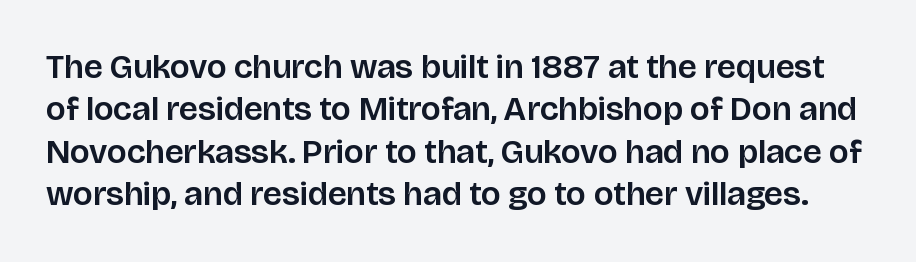
The image shows 34 px sans-serif type, upright; set normal line spacing (1.25x), normal letter spacing, not underlined; low stroke contrast and a large x-height.
